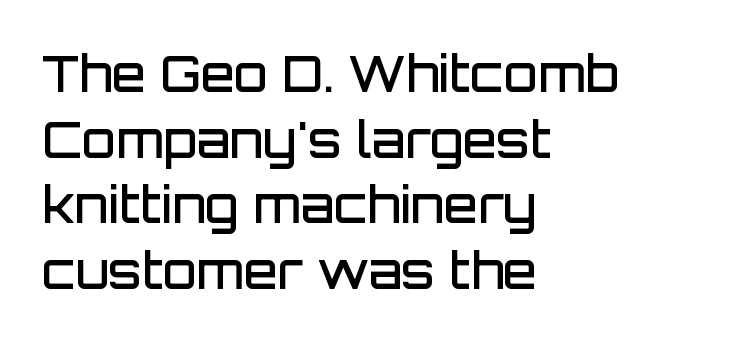
Q: Is the text bold? A: Semi-bold.
Q: Is the text italic (slanted)? A: No, it is upright.
Q: Is the typeface a serif or a sans-serif typeface? A: Sans-serif.
Q: Is the text underlined? A: No.
Q: How is the paragraph aligned? A: Left-aligned.
Q: Is the spacing between letters normal or unusually wide? A: Normal.
Q: Is the spacing between lines tight, normal or loose? A: Normal.
Q: Width (condensed, normal, or wide)? A: Normal.
Q: Stroke contrast? A: Low.
Q: x-height? A: Large.
Q: Monospaced? A: No.
